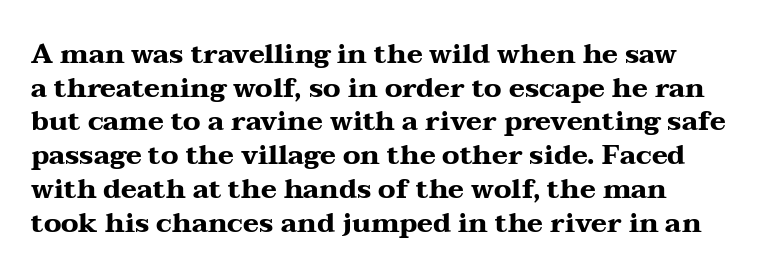
{"italic": "no", "bold": "yes", "underline": "no", "align": "left", "line_spacing": "normal", "line_spacing_ratio": 1.25, "letter_spacing": "normal", "letter_spacing_em": 0.0, "glyph_px": 27}
